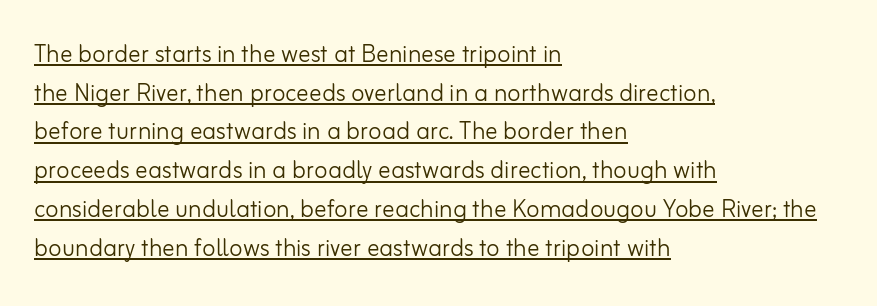
Regular leading. There is no visible air inserted between adjacent glyphs. Each letter's strokes conclude bluntly, with no projecting serifs. Note the varied advance widths — an 'i' is clearly narrower than an 'm'. Does the lettering tilt? It doesn't — this is upright. Letters have the restrained weight of plain body copy at most.
